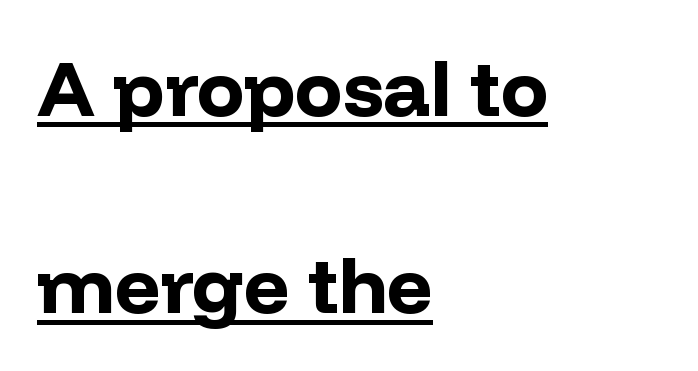
{"serif": "no", "italic": "no", "bold": "yes", "weight": "bold", "width": "normal", "stroke_contrast": "low", "x_height": "medium", "monospaced": "no", "underline": "yes", "align": "left", "line_spacing": "loose", "line_spacing_ratio": 2.5, "letter_spacing": "normal", "letter_spacing_em": 0.0, "glyph_px": 79}
